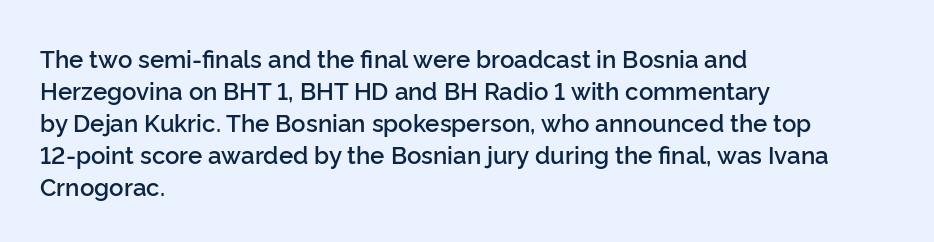
The image shows 24 px text type, upright; set left-aligned, normal line spacing (1.33x), normal letter spacing, not underlined.
